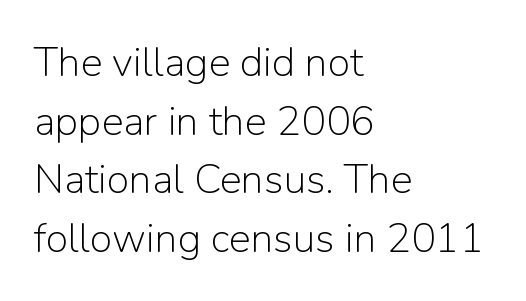
The image shows 41 px light sans-serif type, upright; set left-aligned, normal line spacing (1.43x), normal letter spacing, not underlined; low stroke contrast and a medium x-height.
